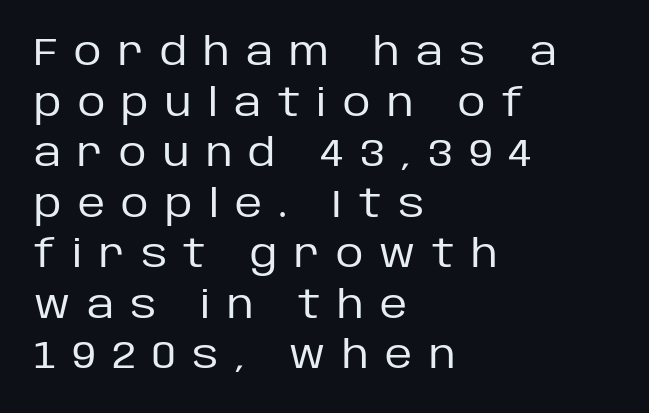
The image shows 38 px regular-weight sans-serif type, upright; set left-aligned, normal line spacing (1.33x), unusually wide letter spacing (+0.43 em), not underlined; low stroke contrast and a large x-height.
